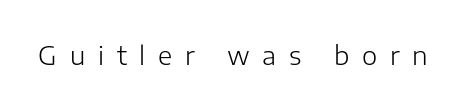
Each stroke keeps to a modest, everyday thickness or less. Letter spacing: wide. The string is rendered with underlining switched off. A typesetter would mark this as roman, not italic.
